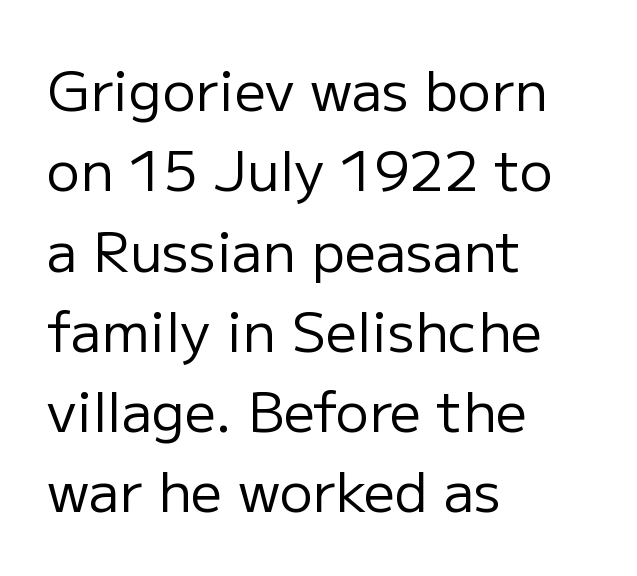
The image shows 55 px regular-weight sans-serif type, upright; set left-aligned, normal line spacing (1.46x), normal letter spacing, not underlined; low stroke contrast and a medium x-height.
